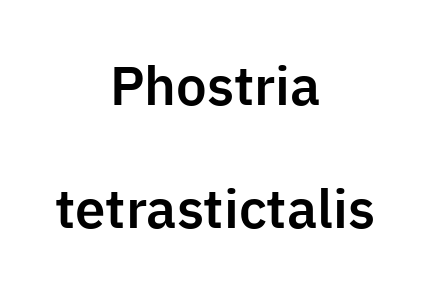
Q: Is the text italic (slanted)? A: No, it is upright.
Q: Is the typeface a serif or a sans-serif typeface? A: Sans-serif.
Q: Is the text underlined? A: No.
Q: How is the paragraph aligned? A: Centered.
Q: Is the spacing between letters normal or unusually wide? A: Normal.
Q: Is the spacing between lines tight, normal or loose? A: Loose.
Q: Width (condensed, normal, or wide)? A: Normal.
Q: Stroke contrast? A: Low.
Q: x-height? A: Medium.
Q: Monospaced? A: No.
